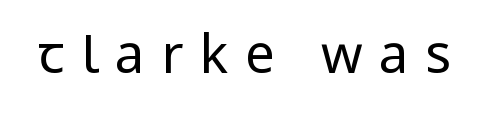
These lines are composed in type without serifs. Character widths vary here, with narrow letters taking less room than wide ones. The typography opts for an upright posture over an oblique one. The characters are drawn with everyday or finer stroke widths. Glyph-to-glyph distance is far greater than everyday printed text. Descender tails drop into unmarked territory.
